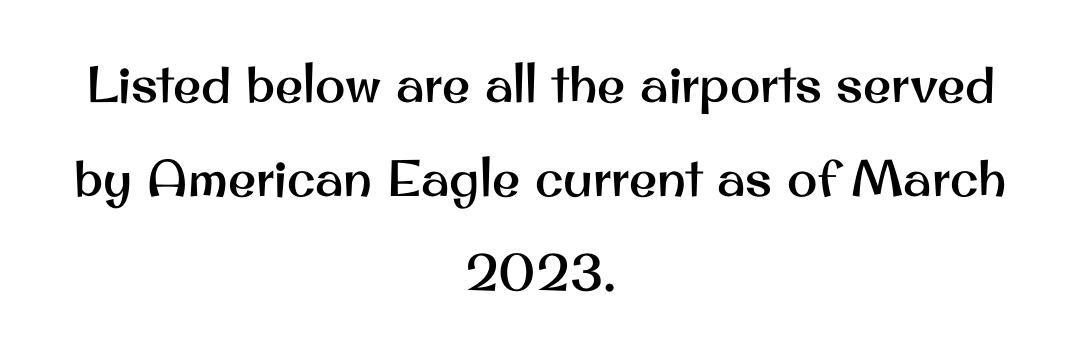
Q: Is the text italic (slanted)? A: No, it is upright.
Q: Is the typeface a serif or a sans-serif typeface? A: Sans-serif.
Q: Is the text underlined? A: No.
Q: How is the paragraph aligned? A: Centered.
Q: Is the spacing between letters normal or unusually wide? A: Normal.
Q: Width (condensed, normal, or wide)? A: Normal.
Q: Stroke contrast? A: Medium.
Q: x-height? A: Small.
Q: Monospaced? A: No.
